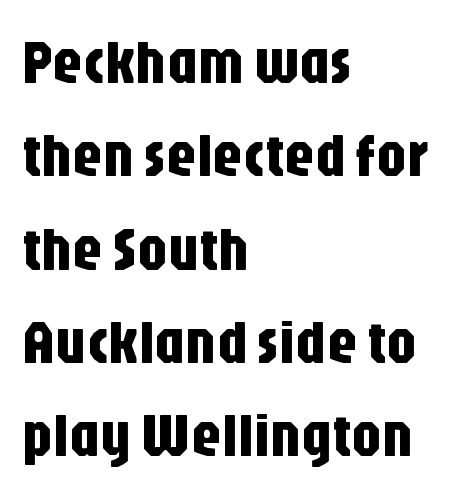
The image shows 61 px condensed sans-serif type, upright; set left-aligned, normal line spacing (1.53x), normal letter spacing, not underlined; low stroke contrast and a large x-height.
